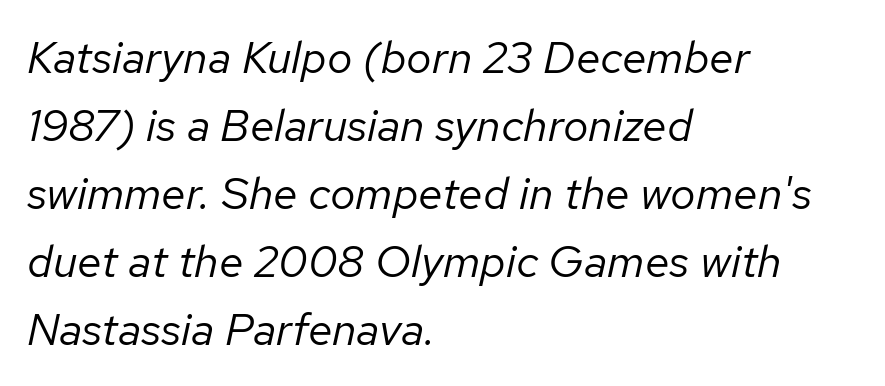
{"italic": "yes", "lean": "right", "slant_degrees": 12, "bold": "no", "weight": "regular", "width": "normal", "stroke_contrast": "low", "x_height": "medium", "monospaced": "no", "underline": "no", "align": "left", "line_spacing": "normal", "line_spacing_ratio": 1.51, "letter_spacing": "normal", "letter_spacing_em": 0.0, "glyph_px": 45}
